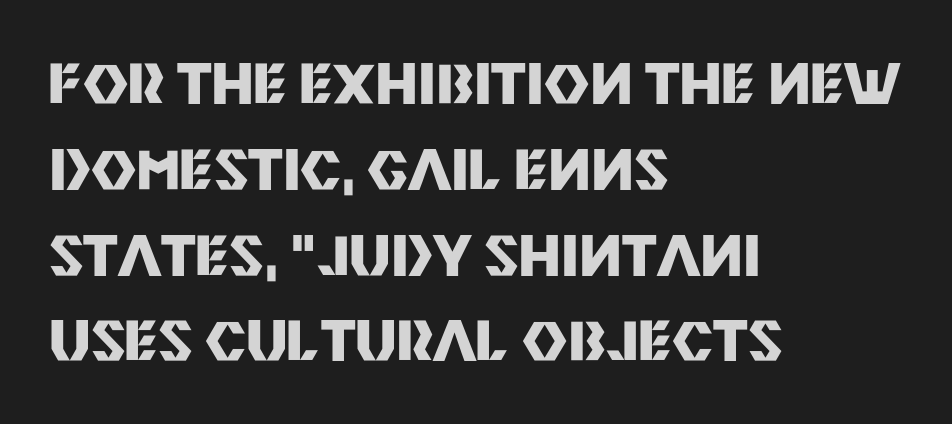
The image shows 55 px heavy sans-serif type, upright; set left-aligned, normal line spacing (1.56x), normal letter spacing, not underlined; medium stroke contrast and a large x-height.
